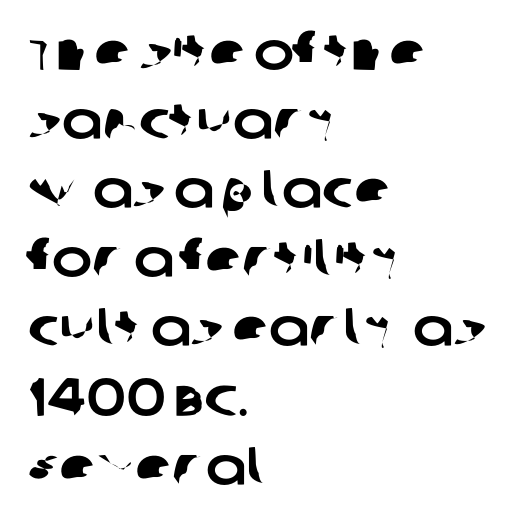
Q: Is the typeface a serif or a sans-serif typeface? A: Sans-serif.
Q: Is the text underlined? A: No.
Q: How is the paragraph aligned? A: Left-aligned.
Q: Is the spacing between letters normal or unusually wide? A: Normal.
Q: Is the spacing between lines tight, normal or loose? A: Normal.
Q: Width (condensed, normal, or wide)? A: Normal.
Q: Stroke contrast? A: Low.
Q: x-height? A: Large.
Q: Monospaced? A: No.
